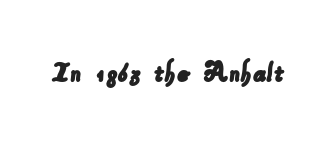
This is sans-serif lettering, the kind often seen on screens and signage. These lines are rendered in a variable-pitch font. Honestly, there is no underline to notice here at all. Words appear dense and cohesive because spacing is normal.
